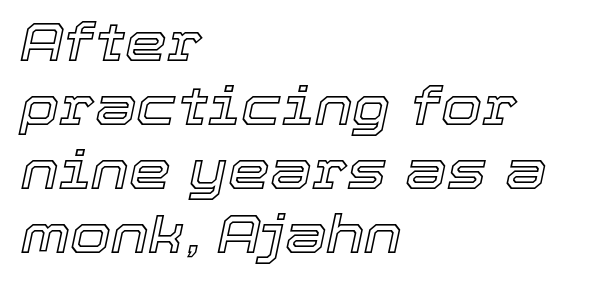
The image shows 53 px text type, italic (leaning right); set left-aligned, line spacing 1.21x, normal letter spacing, not underlined; a medium x-height.
